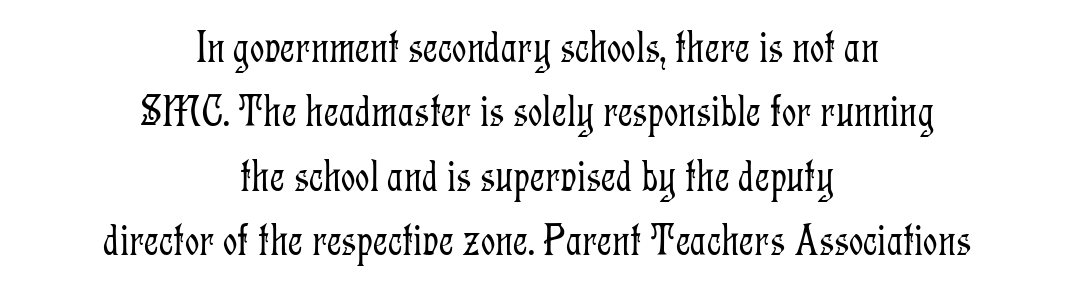
Q: Is the text bold? A: No.
Q: Is the text italic (slanted)? A: No, it is upright.
Q: Is the typeface a serif or a sans-serif typeface? A: Serif.
Q: Is the text underlined? A: No.
Q: How is the paragraph aligned? A: Centered.
Q: Is the spacing between letters normal or unusually wide? A: Normal.
Q: Is the spacing between lines tight, normal or loose? A: Normal.
Q: Width (condensed, normal, or wide)? A: Condensed.
Q: Stroke contrast? A: Low.
Q: x-height? A: Medium.
Q: Monospaced? A: No.
